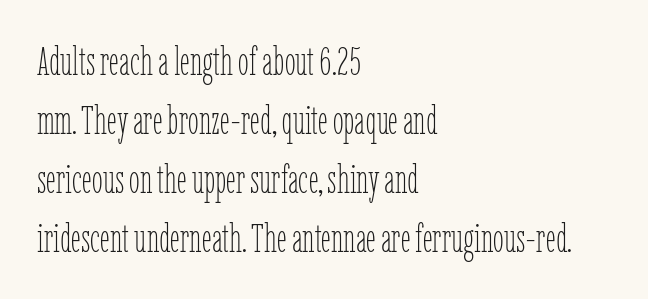
The image shows 39 px thin, condensed type, upright; set left-aligned, normal line spacing (1.51x), normal letter spacing, not underlined; low stroke contrast and a medium x-height.
